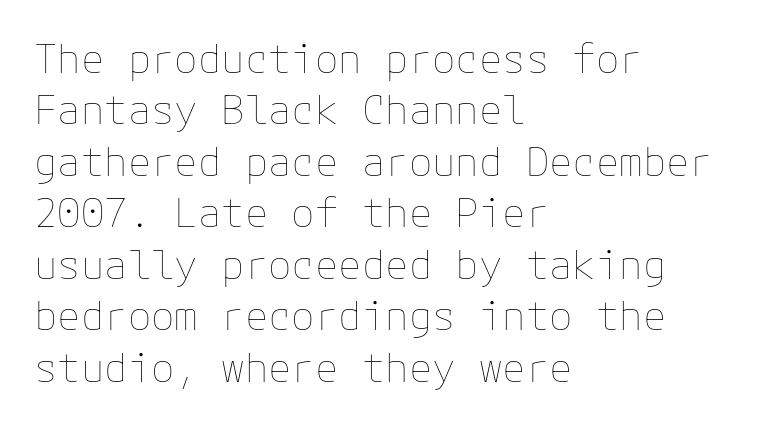
Q: Is the text bold? A: No.
Q: Is the text italic (slanted)? A: No, it is upright.
Q: Is the text underlined? A: No.
Q: How is the paragraph aligned? A: Left-aligned.
Q: Is the spacing between letters normal or unusually wide? A: Normal.
Q: Is the spacing between lines tight, normal or loose? A: Normal.
Q: Width (condensed, normal, or wide)? A: Normal.
Q: Stroke contrast? A: Low.
Q: x-height? A: Medium.
